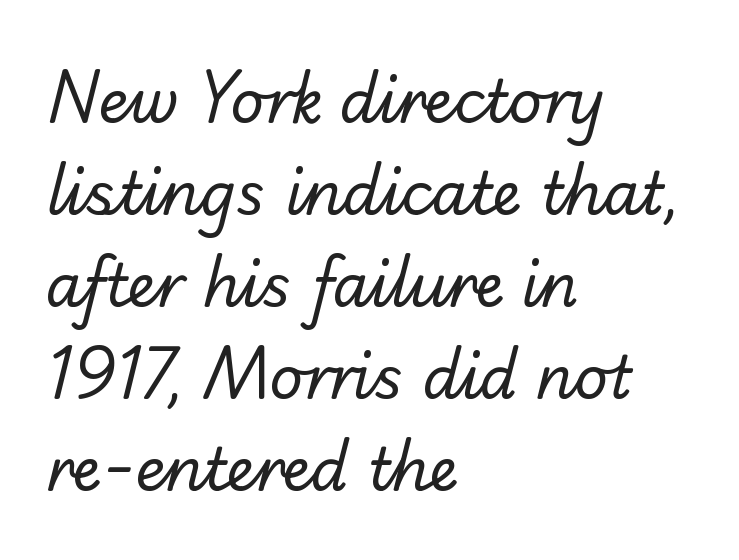
{"serif": "no", "bold": "no", "weight": "regular", "width": "normal", "stroke_contrast": "low", "x_height": "small", "monospaced": "no", "underline": "no", "align": "left", "line_spacing": "normal", "line_spacing_ratio": 1.56, "letter_spacing": "normal", "letter_spacing_em": 0.0, "glyph_px": 59}
